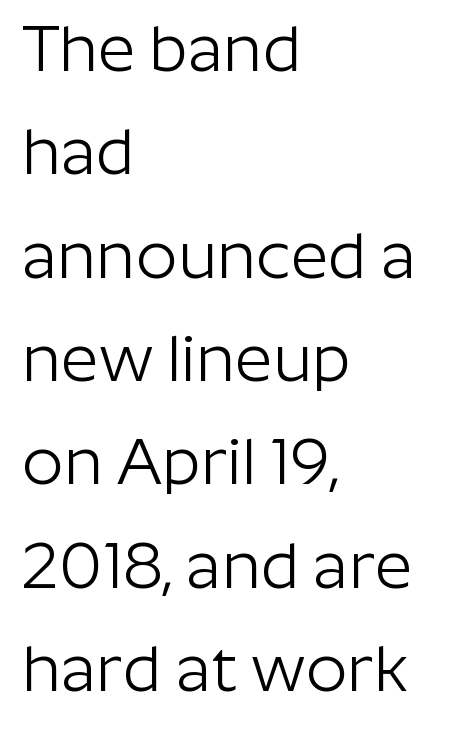
The words here are not underlined. Each word holds together tightly as a unit, with standard inter-letter gaps. Regarding leading, the lines here are spaced in the standard way. A typesetter would call this proportional, since set widths differ per character. If you drew a line through each stem, it would be perfectly vertical. Teacher's note: observe the even left margin — that is flush-left alignment.
